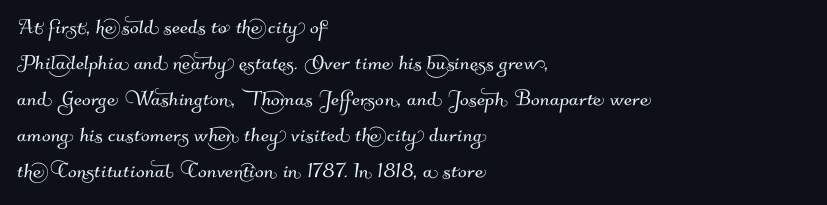
The image shows 26 px text type; set left-aligned, normal line spacing (1.38x), normal letter spacing, not underlined.
